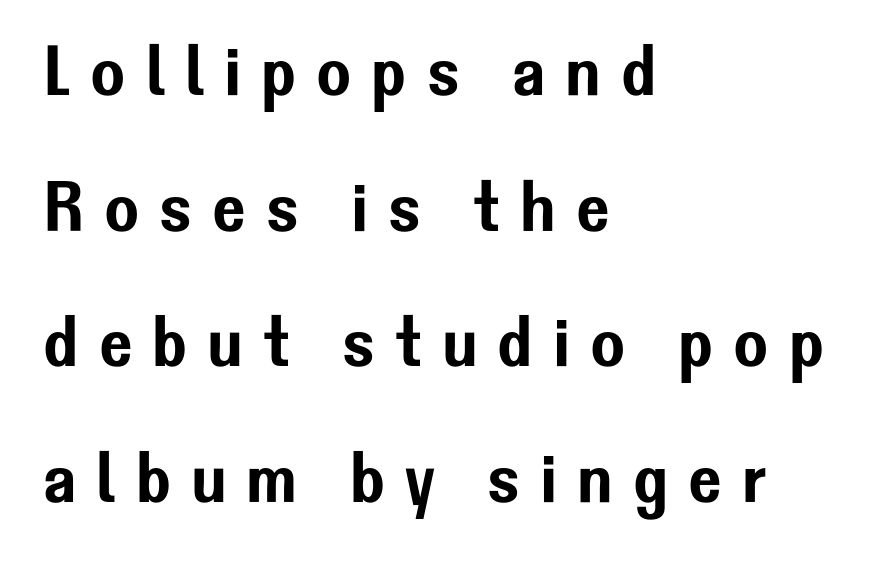
The image shows 71 px sans-serif type, upright; set left-aligned, loose line spacing (1.91x), unusually wide letter spacing (+0.28 em), not underlined; low stroke contrast and a medium x-height.
